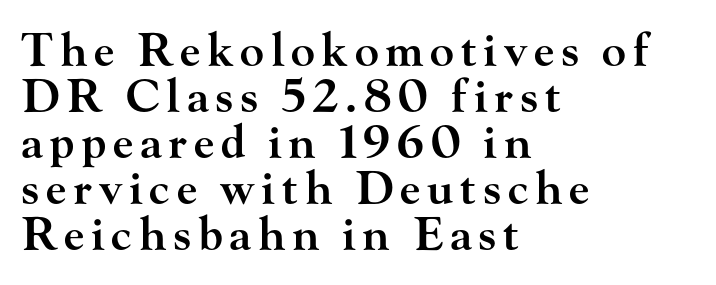
You can tell from the footed stems that serif type was used. How would I describe the line gaps? Narrow and economical. The letters advance in unequal steps, a hallmark of proportional type. How heavy is the stroke? Medium-heavy — a semibold, shy of bold.
